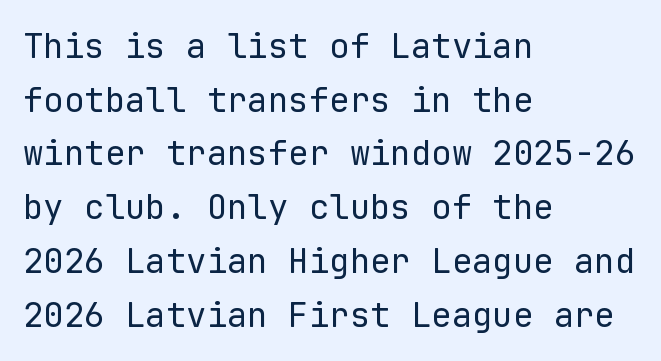
{"serif": "no", "italic": "no", "bold": "no", "weight": "regular", "width": "normal", "stroke_contrast": "low", "x_height": "medium", "monospaced": "yes", "underline": "no", "align": "left", "line_spacing": "normal", "line_spacing_ratio": 1.58, "letter_spacing": "normal", "letter_spacing_em": 0.0, "glyph_px": 34}
